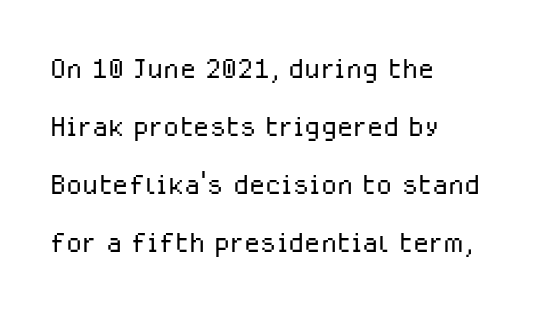
Q: Is the text bold? A: No.
Q: Is the text italic (slanted)? A: No, it is upright.
Q: Is the typeface a serif or a sans-serif typeface? A: Sans-serif.
Q: Is the text underlined? A: No.
Q: How is the paragraph aligned? A: Left-aligned.
Q: Is the spacing between letters normal or unusually wide? A: Normal.
Q: Is the spacing between lines tight, normal or loose? A: Normal.
Q: Width (condensed, normal, or wide)? A: Normal.
Q: Stroke contrast? A: Low.
Q: x-height? A: Medium.
Q: Monospaced? A: No.
